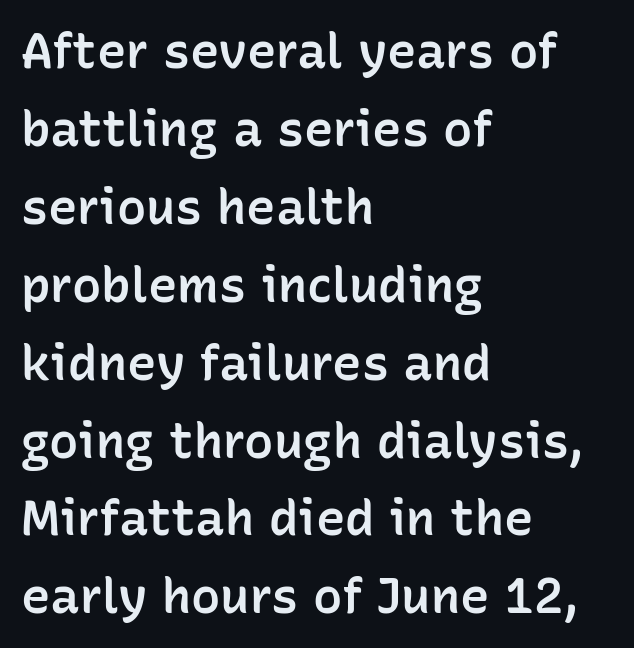
Q: Is the text bold? A: Semi-bold.
Q: Is the text italic (slanted)? A: No, it is upright.
Q: Is the typeface a serif or a sans-serif typeface? A: Sans-serif.
Q: Is the text underlined? A: No.
Q: How is the paragraph aligned? A: Left-aligned.
Q: Is the spacing between letters normal or unusually wide? A: Normal.
Q: Is the spacing between lines tight, normal or loose? A: Normal.
Q: Width (condensed, normal, or wide)? A: Normal.
Q: Stroke contrast? A: Low.
Q: x-height? A: Medium.
Q: Monospaced? A: No.
